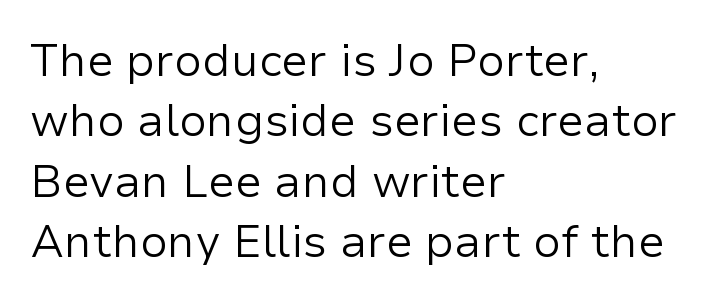
The image shows 45 px regular-weight sans-serif type, upright; set left-aligned, normal line spacing (1.34x), normal letter spacing, not underlined; low stroke contrast and a medium x-height.
